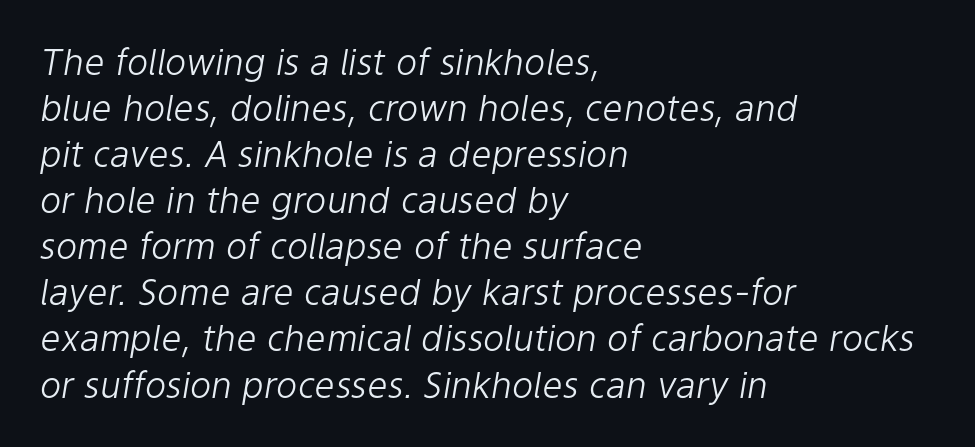
The image shows 36 px light type, italic (leaning right); set left-aligned, normal line spacing (1.28x), normal letter spacing, not underlined; low stroke contrast and a medium x-height.
